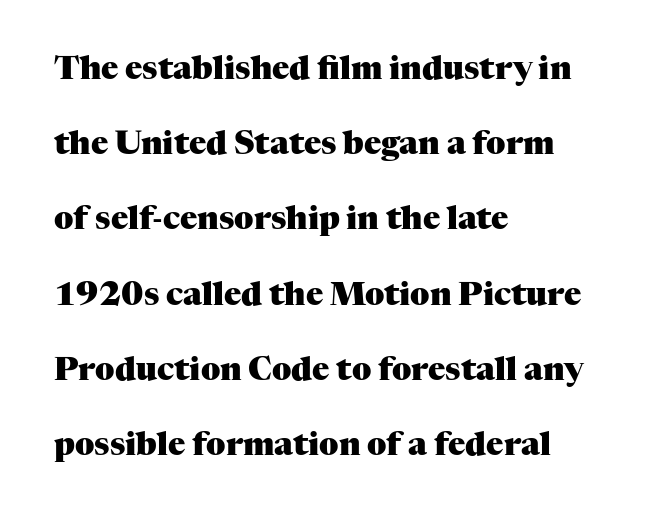
{"serif": "yes", "italic": "no", "bold": "yes", "weight": "heavy", "width": "normal", "stroke_contrast": "medium", "x_height": "medium", "monospaced": "no", "underline": "no", "align": "left", "line_spacing": "loose", "line_spacing_ratio": 2.35, "letter_spacing": "normal", "letter_spacing_em": 0.0, "glyph_px": 32}
